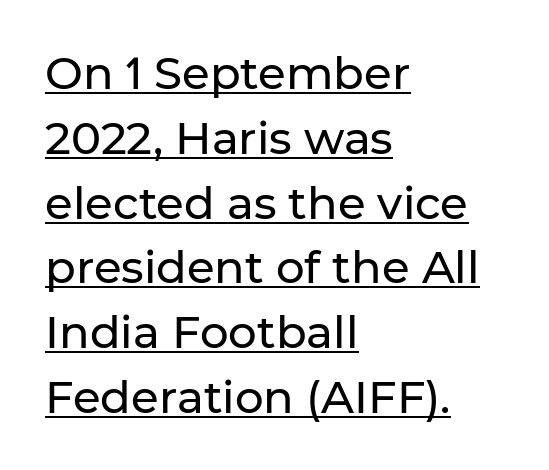
{"serif": "no", "italic": "no", "width": "normal", "stroke_contrast": "low", "x_height": "medium", "monospaced": "no", "underline": "yes", "align": "left", "line_spacing": "normal", "line_spacing_ratio": 1.44, "letter_spacing": "normal", "letter_spacing_em": 0.0, "glyph_px": 45}
